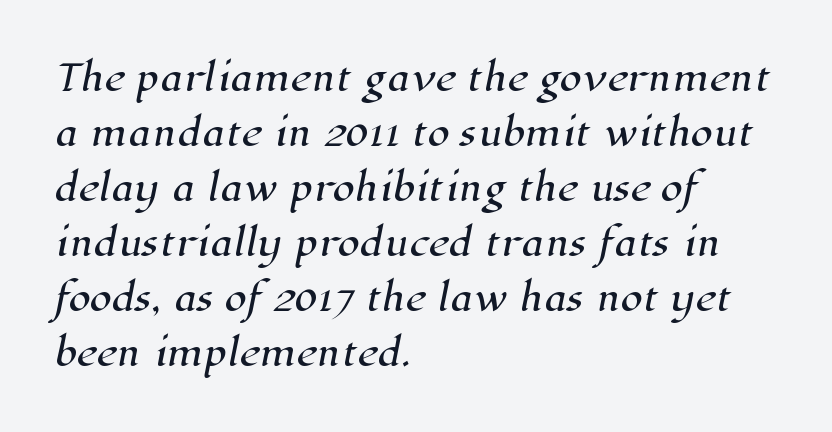
The image shows 36 px serif type; set left-aligned, normal line spacing (1.53x), normal letter spacing, not underlined; high stroke contrast and a medium x-height.
